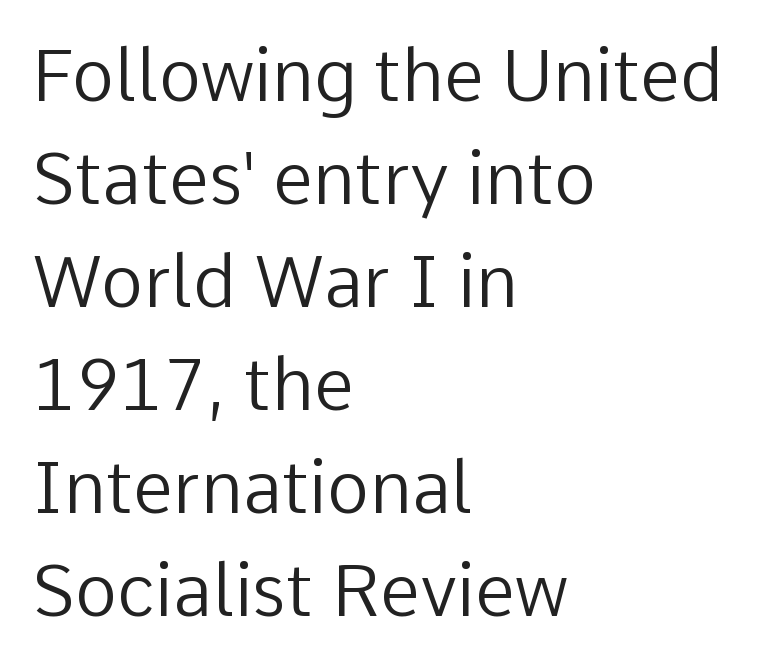
The face used here is proportionally spaced, like ordinary book or web type. The font's upright variant was chosen for this text. Left-aligned paragraph, ragged on the right. This block has exactly the height ordinary leading produces. Words float on clear page, feet unadorned.
